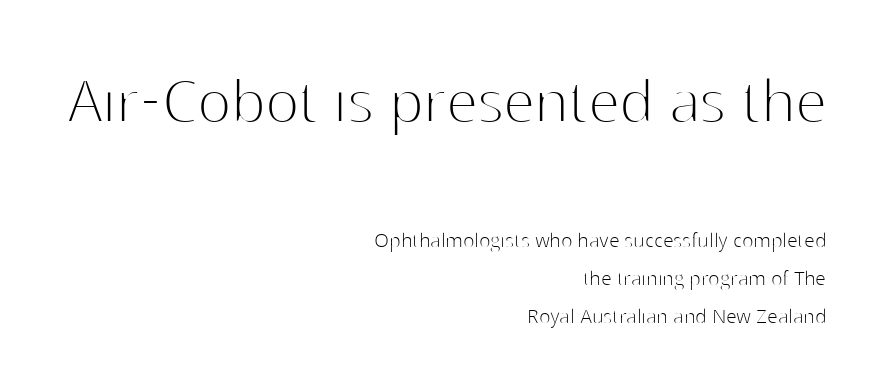
Observe the absence of serifs on each vertical stroke in this sample. Look at the glyph heights: the upper group is clearly the bigger setting. The text block is weighted toward the right margin, trailing off unevenly leftward. How would I describe the line gaps? Plain and ordinary.
